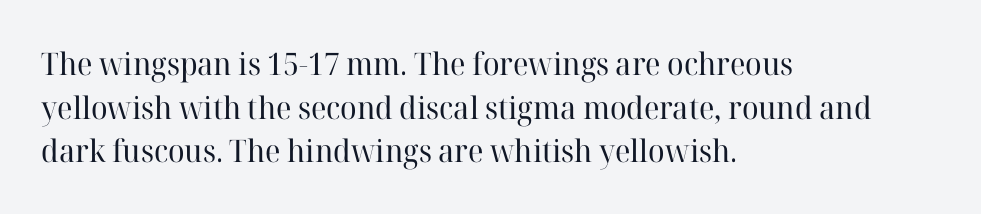
{"serif": "yes", "italic": "no", "bold": "no", "weight": "regular", "width": "normal", "stroke_contrast": "high", "x_height": "medium", "monospaced": "no", "underline": "no", "align": "left", "line_spacing": "normal", "line_spacing_ratio": 1.41, "letter_spacing": "normal", "letter_spacing_em": 0.0, "glyph_px": 31}
